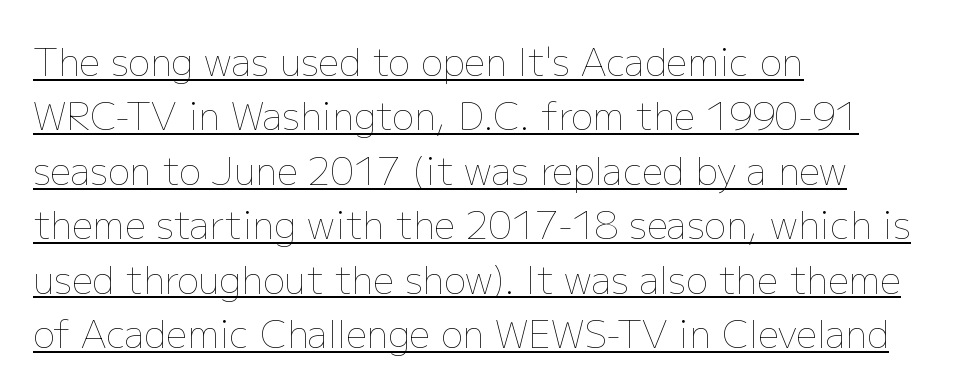
The image shows 37 px thin type, upright; set left-aligned, normal line spacing (1.47x), normal letter spacing, underlined; low stroke contrast and a medium x-height.
